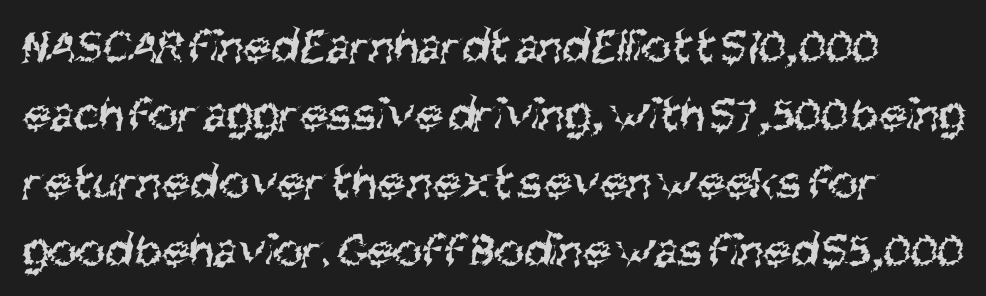
{"serif": "no", "bold": "no", "weight": "regular", "width": "condensed", "stroke_contrast": "medium", "x_height": "large", "monospaced": "no", "underline": "no", "line_spacing": "normal", "line_spacing_ratio": 1.36, "letter_spacing": "normal", "letter_spacing_em": 0.0, "glyph_px": 50}
